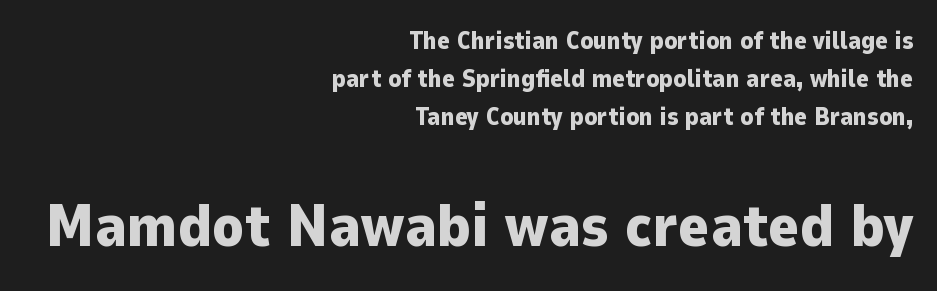
{"serif": "no", "italic": "no", "bold": "yes", "weight": "heavy", "width": "normal", "stroke_contrast": "low", "x_height": "medium", "monospaced": "no", "underline": "no", "align": "right", "line_spacing": "normal", "line_spacing_ratio": 1.59, "letter_spacing": "normal", "letter_spacing_em": 0.0, "larger_block": "second", "size_ratio": 2.46, "glyph_px": 59}
